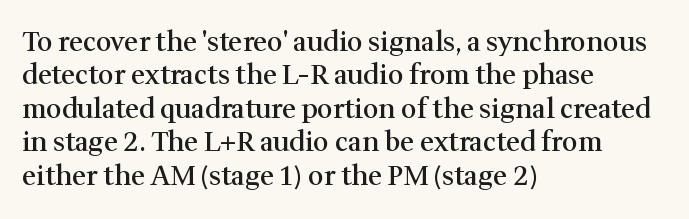
Moderately thickened strokes mark this as semibold type. A clean baseline with only descenders dipping below it. Line starts are locked; line ends wander. Honestly, the letter spacing is just normal — you wouldn't notice it. Italic? Not at all — the glyphs are vertical.
